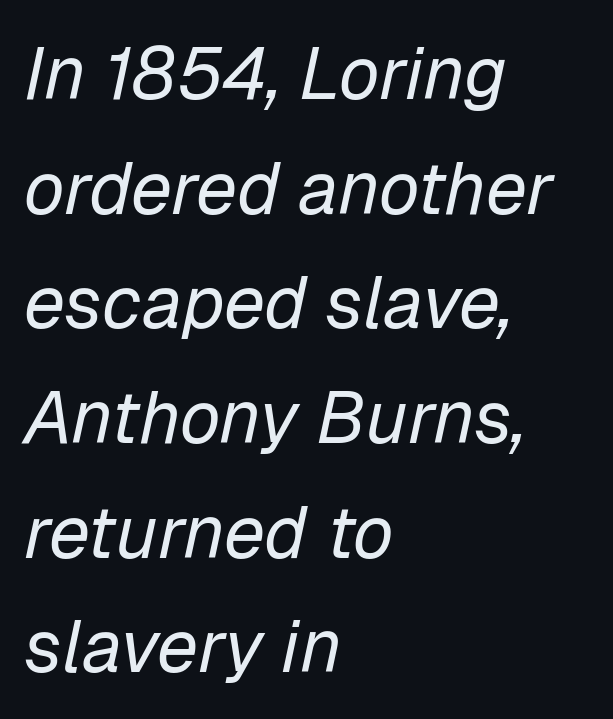
Q: Is the text bold? A: No.
Q: Is the text italic (slanted)? A: Yes, it leans right by about 12 degrees.
Q: Is the text underlined? A: No.
Q: How is the paragraph aligned? A: Left-aligned.
Q: Is the spacing between letters normal or unusually wide? A: Normal.
Q: Is the spacing between lines tight, normal or loose? A: Normal.
Q: Width (condensed, normal, or wide)? A: Normal.
Q: Stroke contrast? A: Low.
Q: x-height? A: Medium.
Q: Monospaced? A: No.
